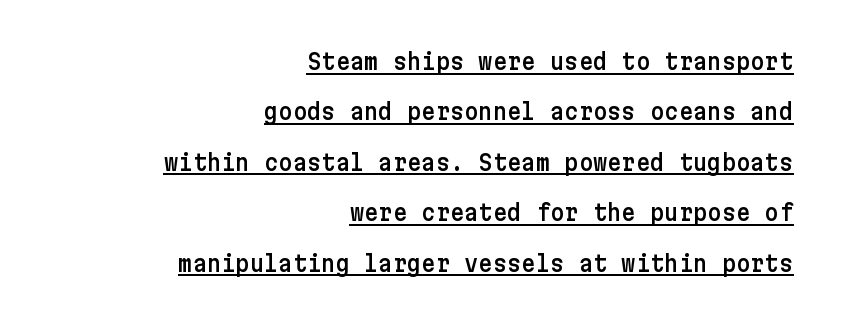
The image shows 22 px text type, upright; set right-aligned, loose line spacing (2.29x), normal letter spacing, underlined.
